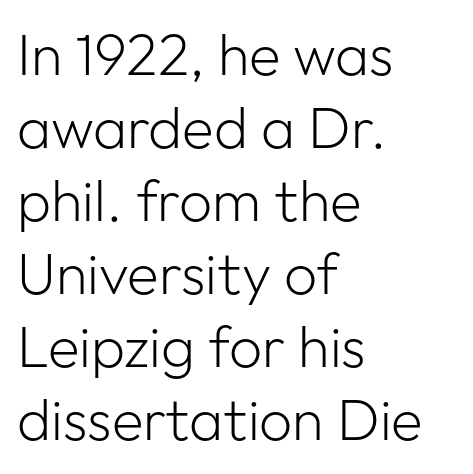
Q: Is the text bold? A: No.
Q: Is the text italic (slanted)? A: No, it is upright.
Q: Is the typeface a serif or a sans-serif typeface? A: Sans-serif.
Q: Is the text underlined? A: No.
Q: How is the paragraph aligned? A: Left-aligned.
Q: Is the spacing between letters normal or unusually wide? A: Normal.
Q: Is the spacing between lines tight, normal or loose? A: Normal.
Q: Width (condensed, normal, or wide)? A: Normal.
Q: Stroke contrast? A: Low.
Q: x-height? A: Medium.
Q: Monospaced? A: No.
